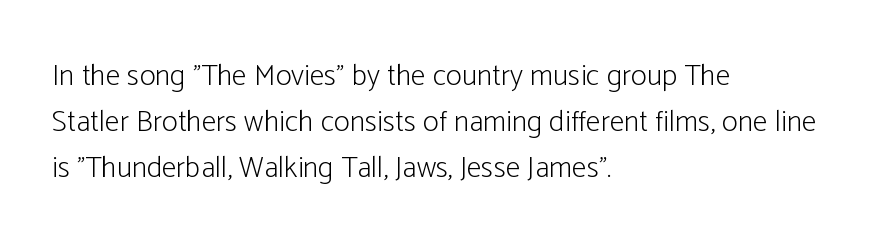
Is this a fixed-width face? No — the glyphs have proportional, varying widths. Observe the absence of serifs on each vertical stroke in this sample. The text block is weighted toward the left margin, trailing off unevenly rightward. No extra ink here — the face is not bold. Students, note that the glyphs here touch the page at normal intervals. The typography opts for an upright posture over an oblique one.
